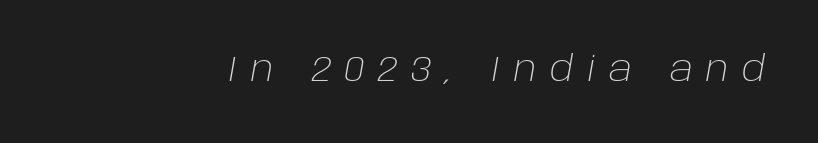
Q: Is the text bold? A: No.
Q: Is the text italic (slanted)? A: Yes, it leans right by about 10 degrees.
Q: Is the text underlined? A: No.
Q: Is the spacing between letters normal or unusually wide? A: Unusually wide.
Q: Width (condensed, normal, or wide)? A: Normal.
Q: Stroke contrast? A: Low.
Q: x-height? A: Large.
Q: Monospaced? A: No.
